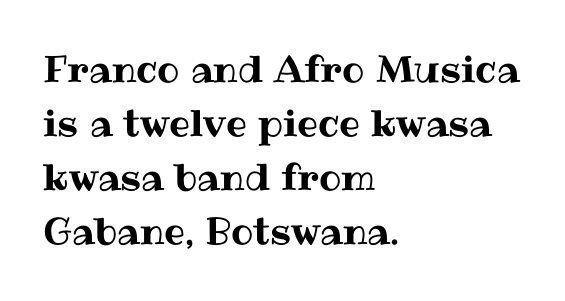
Q: Is the text italic (slanted)? A: No, it is upright.
Q: Is the text underlined? A: No.
Q: How is the paragraph aligned? A: Left-aligned.
Q: Is the spacing between letters normal or unusually wide? A: Normal.
Q: Is the spacing between lines tight, normal or loose? A: Normal.
Q: Width (condensed, normal, or wide)? A: Normal.
Q: Stroke contrast? A: Medium.
Q: x-height? A: Medium.
Q: Monospaced? A: No.
